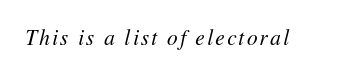
{"italic": "yes", "lean": "right", "slant_degrees": 11, "bold": "no", "underline": "no", "glyph_px": 21}
